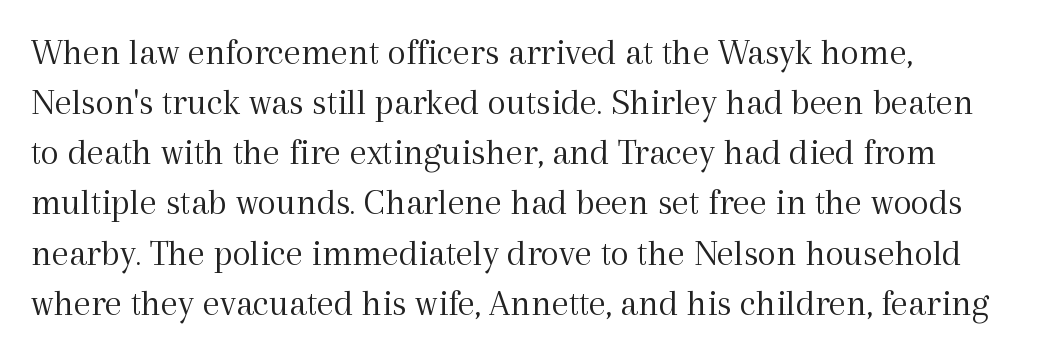
A typesetter would call this proportional, since set widths differ per character. The gap between lines stays unmarked. The typography opts for an upright posture over an oblique one. The passage shown has conventional tracking throughout. The characters are drawn with everyday or finer stroke widths. Regular leading.
